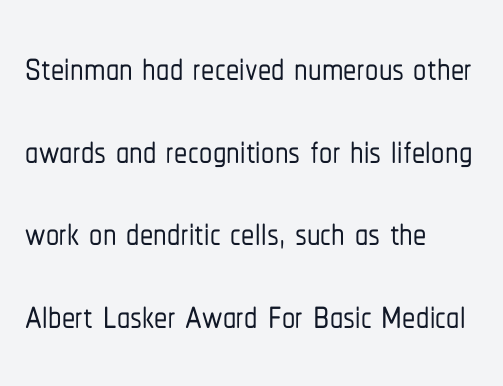
The image shows 53 px condensed sans-serif type, upright; set left-aligned, normal line spacing (1.56x), normal letter spacing, not underlined; low stroke contrast and a medium x-height.
